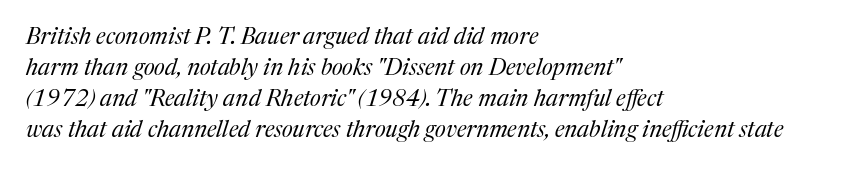
The line texture is even and compact thanks to regular tracking. Rows of type keep a routine distance in the vertical direction. This sample uses an oblique cut, with every glyph tilted off the vertical. The letters look calm and open, with moderate or lighter stems.
